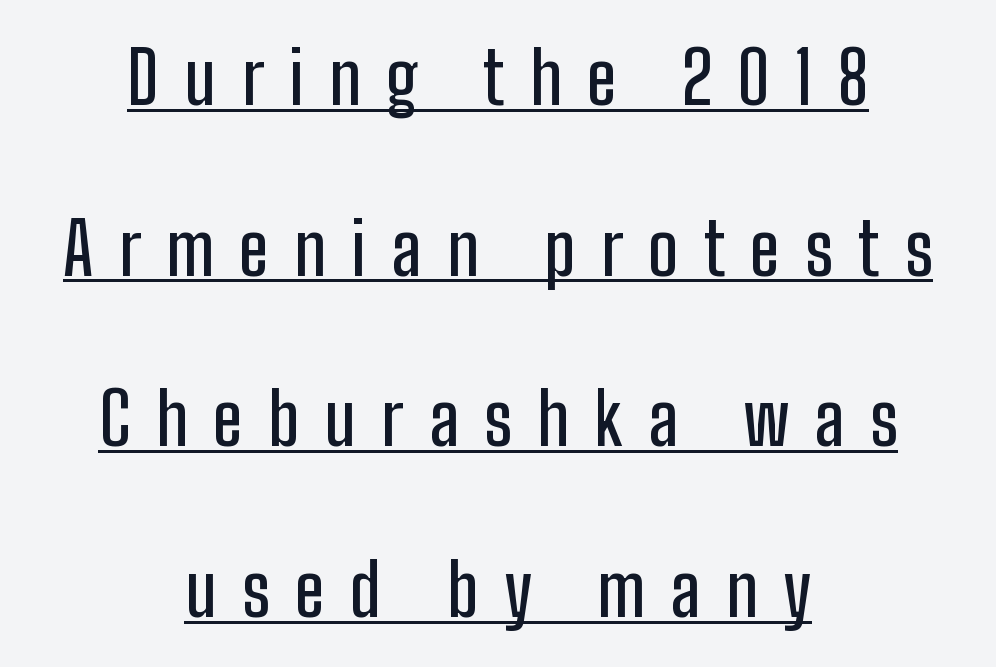
Q: Is the text italic (slanted)? A: No, it is upright.
Q: Is the typeface a serif or a sans-serif typeface? A: Sans-serif.
Q: Is the text underlined? A: Yes.
Q: How is the paragraph aligned? A: Centered.
Q: Is the spacing between letters normal or unusually wide? A: Unusually wide.
Q: Is the spacing between lines tight, normal or loose? A: Loose.
Q: Width (condensed, normal, or wide)? A: Condensed.
Q: Stroke contrast? A: Low.
Q: x-height? A: Medium.
Q: Monospaced? A: No.
